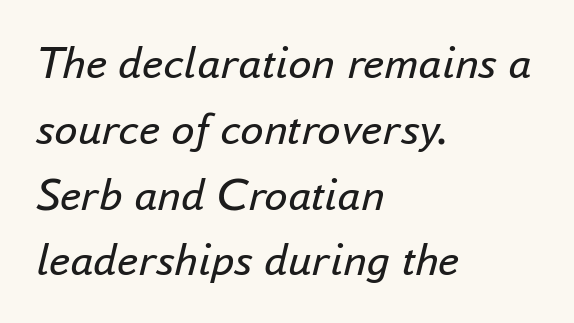
Q: Is the text bold? A: No.
Q: Is the text italic (slanted)? A: Yes, it leans right by about 16 degrees.
Q: Is the text underlined? A: No.
Q: How is the paragraph aligned? A: Left-aligned.
Q: Is the spacing between letters normal or unusually wide? A: Normal.
Q: Is the spacing between lines tight, normal or loose? A: Normal.
Q: Width (condensed, normal, or wide)? A: Normal.
Q: Stroke contrast? A: Low.
Q: x-height? A: Small.
Q: Monospaced? A: No.
